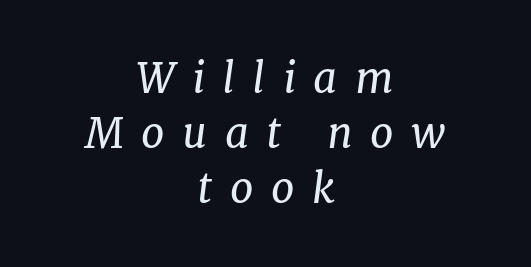
{"serif": "yes", "italic": "yes", "lean": "right", "slant_degrees": 7, "bold": "no", "weight": "regular", "width": "normal", "stroke_contrast": "low", "x_height": "medium", "monospaced": "no", "underline": "no", "align": "center", "line_spacing": "normal", "line_spacing_ratio": 1.31, "letter_spacing": "wide", "letter_spacing_em": 0.42, "glyph_px": 42}
